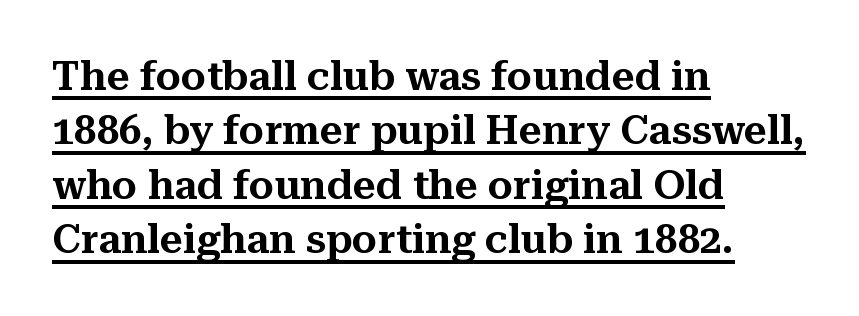
Q: Is the text italic (slanted)? A: No, it is upright.
Q: Is the typeface a serif or a sans-serif typeface? A: Serif.
Q: Is the text underlined? A: Yes.
Q: How is the paragraph aligned? A: Left-aligned.
Q: Is the spacing between letters normal or unusually wide? A: Normal.
Q: Is the spacing between lines tight, normal or loose? A: Normal.
Q: Width (condensed, normal, or wide)? A: Normal.
Q: Stroke contrast? A: Medium.
Q: x-height? A: Medium.
Q: Monospaced? A: No.
